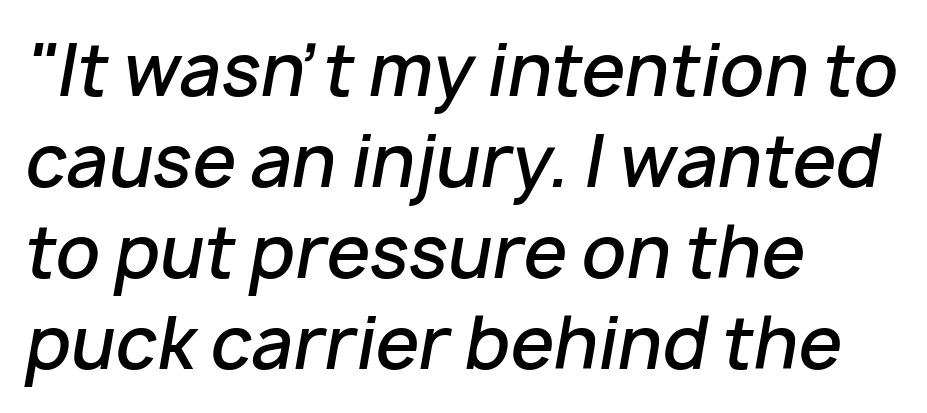
What stands out about the letter spacing? Nothing — it is the standard amount. Firm but not heavy-handed strokes: this text is semibold. The glyphs look as if they've been sheared to an angle. Only glyphs here, with clear space below each row. The rendering anchors every line to the left-hand side. Vertical spacing — default.
